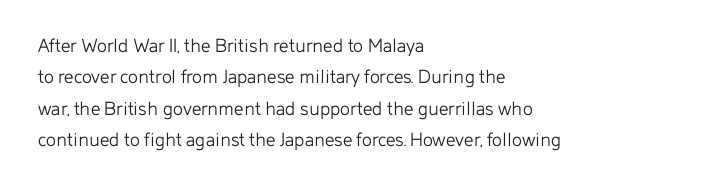
{"italic": "no", "bold": "no", "underline": "no", "align": "left", "line_spacing": "normal", "line_spacing_ratio": 1.5, "letter_spacing": "normal", "letter_spacing_em": 0.0, "glyph_px": 21}
